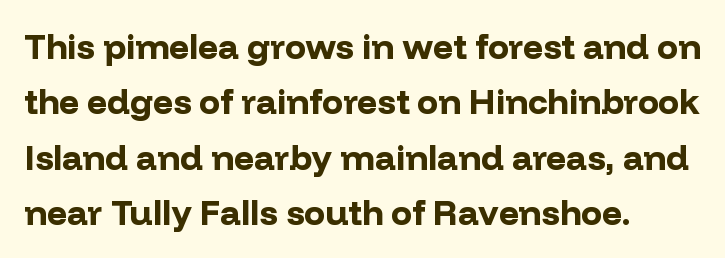
Do the letters lean? They stand straight. Glyph-to-glyph distance matches everyday printed text. Regarding serifs, this sample does without them. Strokes here are thick enough to call this a true bold.
